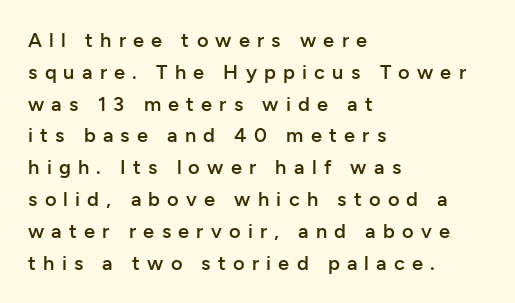
Q: Is the text bold? A: Semi-bold.
Q: Is the text italic (slanted)? A: No, it is upright.
Q: Is the text underlined? A: No.
Q: How is the paragraph aligned? A: Left-aligned.
Q: Is the spacing between letters normal or unusually wide? A: Unusually wide.
Q: Is the spacing between lines tight, normal or loose? A: Normal.
